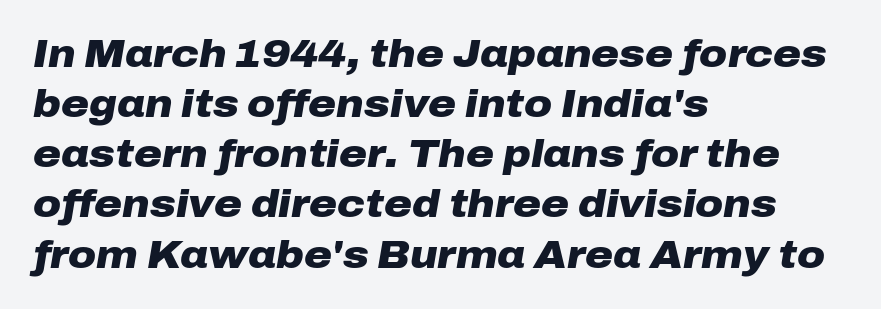
{"italic": "yes", "lean": "right", "slant_degrees": 10, "bold": "yes", "weight": "heavy", "width": "wide", "stroke_contrast": "low", "x_height": "medium", "monospaced": "no", "underline": "no", "align": "left", "line_spacing": "normal", "line_spacing_ratio": 1.32, "letter_spacing": "normal", "letter_spacing_em": 0.0, "glyph_px": 38}
